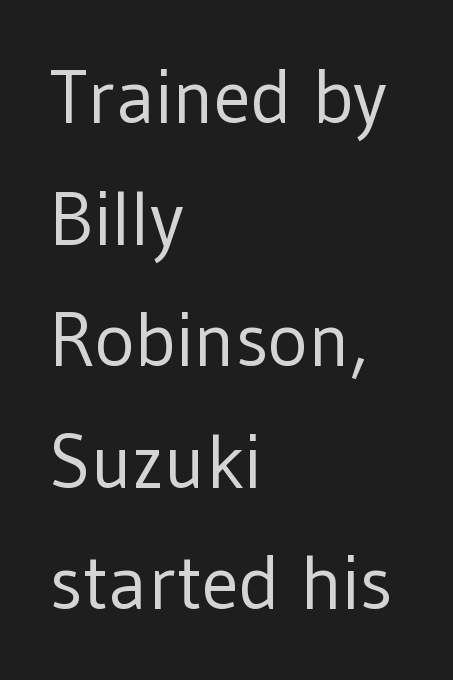
Q: Is the text bold? A: No.
Q: Is the text italic (slanted)? A: No, it is upright.
Q: Is the typeface a serif or a sans-serif typeface? A: Sans-serif.
Q: Is the text underlined? A: No.
Q: How is the paragraph aligned? A: Left-aligned.
Q: Is the spacing between letters normal or unusually wide? A: Normal.
Q: Is the spacing between lines tight, normal or loose? A: Normal.
Q: Width (condensed, normal, or wide)? A: Normal.
Q: Stroke contrast? A: Low.
Q: x-height? A: Medium.
Q: Monospaced? A: No.
